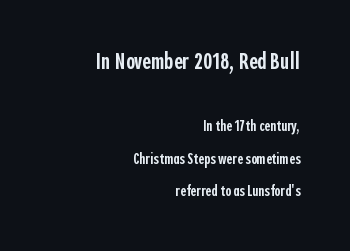
Q: Is the text bold? A: Semi-bold.
Q: Is the text italic (slanted)? A: No, it is upright.
Q: Is the text underlined? A: No.
Q: How is the paragraph aligned? A: Right-aligned.
Q: Is the spacing between letters normal or unusually wide? A: Normal.
Q: Is the spacing between lines tight, normal or loose? A: Loose.
Q: Which block of text is set in a larger size, the first (top) or the second (bottom)? A: The first (top) one.
